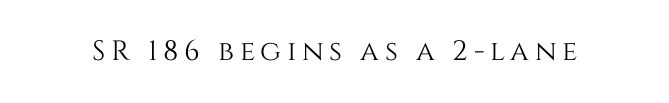
Q: Is the text italic (slanted)? A: No, it is upright.
Q: Is the text underlined? A: No.
Q: Is the spacing between letters normal or unusually wide? A: Unusually wide.
Q: Width (condensed, normal, or wide)? A: Normal.
Q: Stroke contrast? A: Medium.
Q: x-height? A: Large.
Q: Monospaced? A: No.
